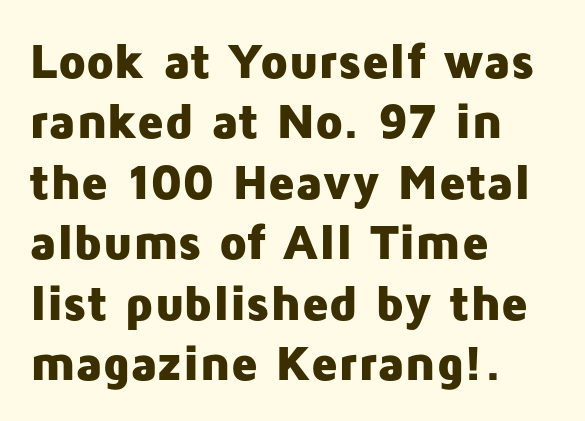
Q: Is the text bold? A: Yes.
Q: Is the text italic (slanted)? A: No, it is upright.
Q: Is the typeface a serif or a sans-serif typeface? A: Sans-serif.
Q: Is the text underlined? A: No.
Q: How is the paragraph aligned? A: Left-aligned.
Q: Is the spacing between letters normal or unusually wide? A: Normal.
Q: Width (condensed, normal, or wide)? A: Normal.
Q: Stroke contrast? A: Low.
Q: x-height? A: Medium.
Q: Monospaced? A: No.
